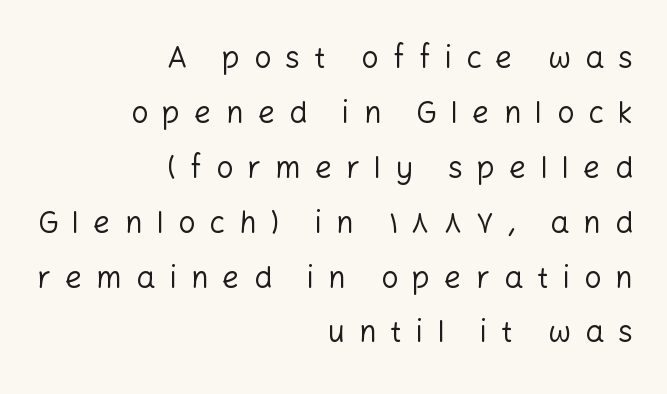
Posture: straight, roman, zero tilt. Proportional: the letters do not fall into vertical columns. Unmarked baselines from the first word to the last. The passage shown has open, widely tracked lettering throughout.
